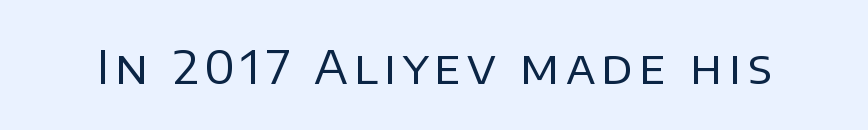
Q: Is the text bold? A: No.
Q: Is the text italic (slanted)? A: No, it is upright.
Q: Is the typeface a serif or a sans-serif typeface? A: Sans-serif.
Q: Is the text underlined? A: No.
Q: Width (condensed, normal, or wide)? A: Normal.
Q: Stroke contrast? A: Low.
Q: x-height? A: Large.
Q: Monospaced? A: No.
